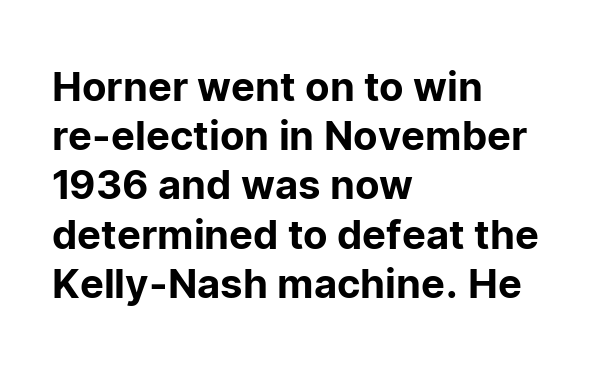
{"serif": "no", "italic": "no", "width": "normal", "stroke_contrast": "low", "x_height": "medium", "monospaced": "no", "underline": "no", "align": "left", "line_spacing_ratio": 1.23, "letter_spacing": "normal", "letter_spacing_em": 0.0, "glyph_px": 40}
